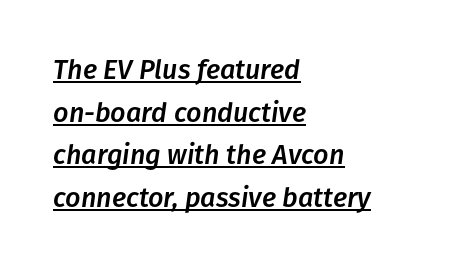
Q: Is the text italic (slanted)? A: Yes, it leans right by about 8 degrees.
Q: Is the text underlined? A: Yes.
Q: How is the paragraph aligned? A: Left-aligned.
Q: Is the spacing between letters normal or unusually wide? A: Normal.
Q: Is the spacing between lines tight, normal or loose? A: Normal.
